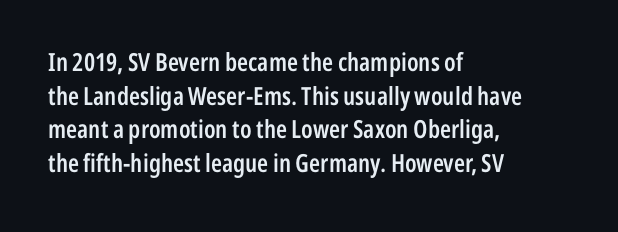
The image shows 25 px text type, upright; set left-aligned, normal line spacing (1.35x), normal letter spacing, not underlined.
